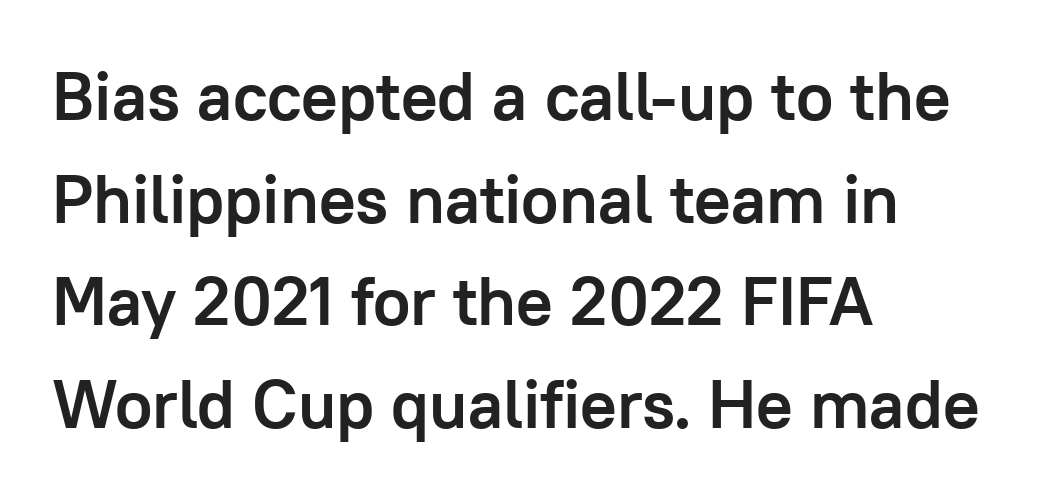
Regarding leading, the lines here are spaced in the standard way. The area under the type is left untouched. These lines are rendered in a variable-pitch font. What weight is shown? A full bold with thick strokes. You can tell it's not italic because the verticals are truly vertical. The designer went with a sans here, leaving each stem footless.
